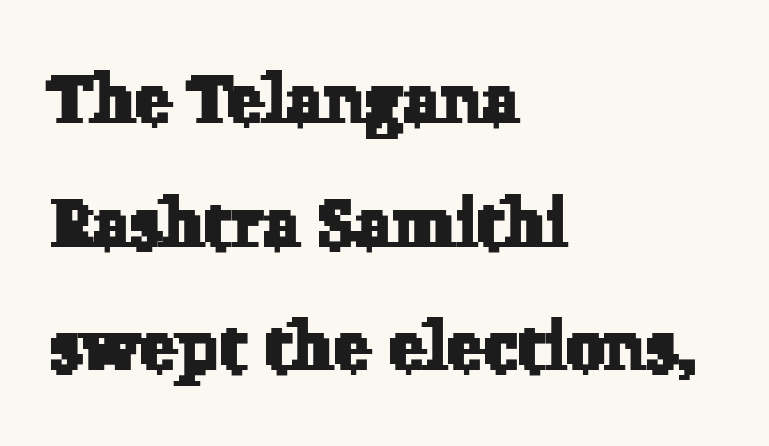
Q: Is the typeface a serif or a sans-serif typeface? A: Serif.
Q: Is the text underlined? A: No.
Q: How is the paragraph aligned? A: Left-aligned.
Q: Is the spacing between letters normal or unusually wide? A: Normal.
Q: Width (condensed, normal, or wide)? A: Normal.
Q: Stroke contrast? A: Low.
Q: x-height? A: Medium.
Q: Monospaced? A: No.
